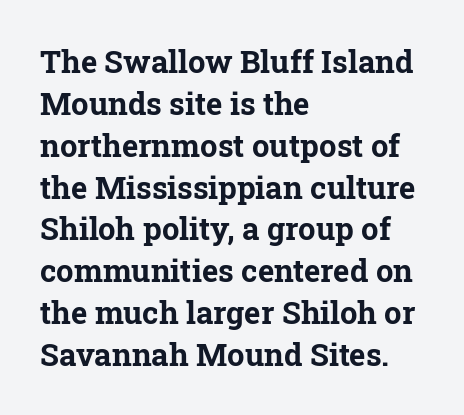
Teacher's note: observe the even left margin — that is flush-left alignment. The passage shown has conventional tracking throughout. Whoever set this chose a conventional vertical rhythm. Each letter keeps its own natural width here, so spacing adapts to shape.
